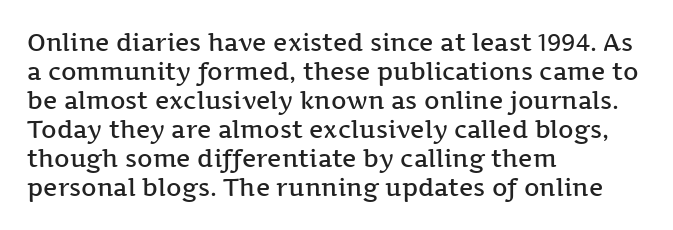
A fair bit of extra ink — the face is semibold, not bold. Reading down the block, your eye returns to a fixed left position each line. Style check: upright. Compared with typical body copy, the letter spacing here is the same. The passage shown is not underscored anywhere.
